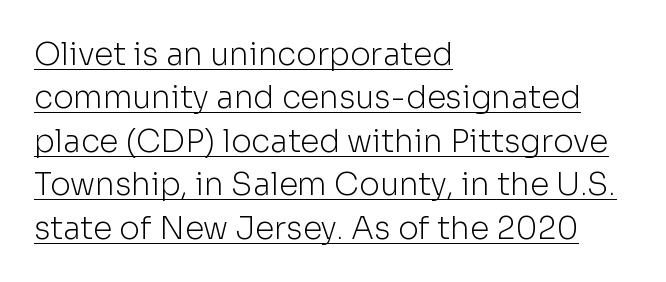
This rendering uses left alignment, leaving the right contour irregular. This is underlined copy, the kind a proofreader might mark for attention. No heavy texture on the line: the type isn't bold. The characters display no serif detailing; their extremities are plain.
